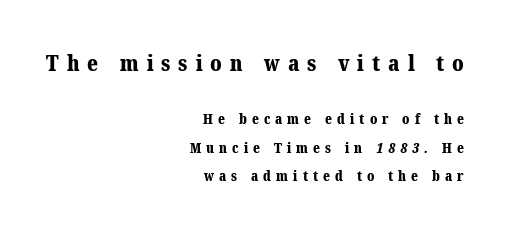
The image shows 22 px bold type; set right-aligned, loose line spacing (2.03x), unusually wide letter spacing (+0.36 em), not underlined; the first (top) block is 1.57x larger.
